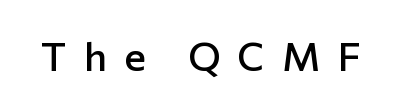
{"serif": "no", "italic": "no", "bold": "semi", "weight": "semibold", "width": "normal", "stroke_contrast": "low", "x_height": "medium", "monospaced": "no", "underline": "no", "letter_spacing": "wide", "letter_spacing_em": 0.43, "glyph_px": 40}
